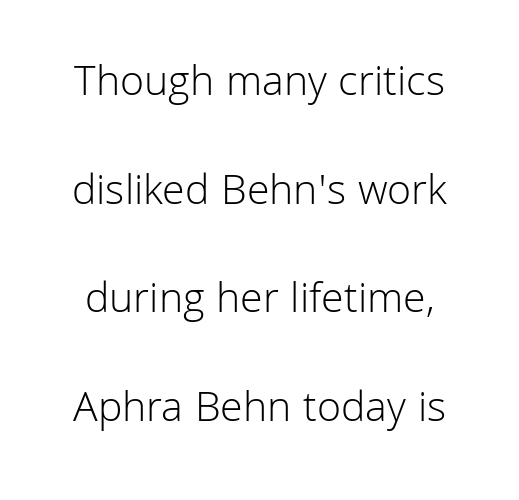
The image shows 44 px light sans-serif type, upright; set loose line spacing (2.47x), normal letter spacing, not underlined; low stroke contrast and a medium x-height.
